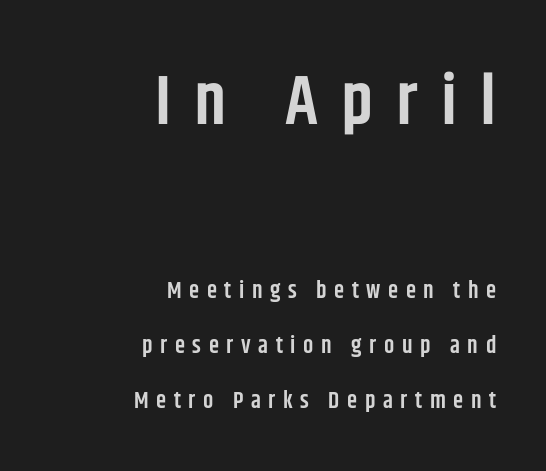
{"serif": "no", "italic": "no", "bold": "semi", "weight": "semibold", "width": "condensed", "stroke_contrast": "low", "x_height": "large", "monospaced": "no", "underline": "no", "align": "right", "line_spacing": "loose", "line_spacing_ratio": 2.39, "letter_spacing": "wide", "letter_spacing_em": 0.33, "larger_block": "first", "size_ratio": 3.04, "glyph_px": 70}
